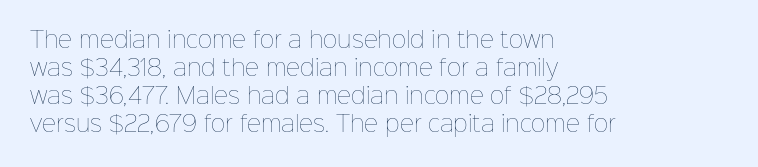
Q: Is the text bold? A: No.
Q: Is the text italic (slanted)? A: No, it is upright.
Q: Is the text underlined? A: No.
Q: How is the paragraph aligned? A: Left-aligned.
Q: Is the spacing between letters normal or unusually wide? A: Normal.
Q: Is the spacing between lines tight, normal or loose? A: Normal.
